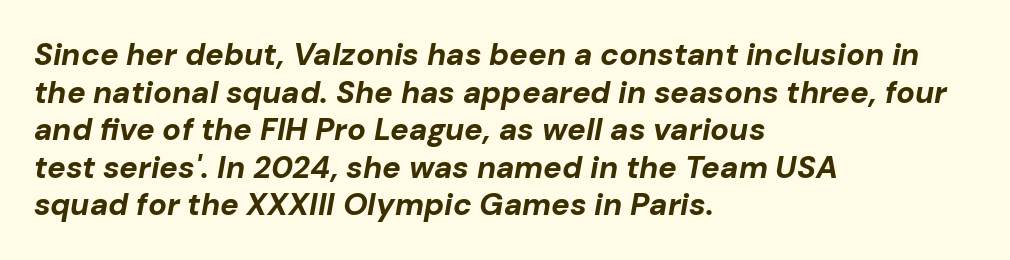
Q: Is the text bold? A: Yes.
Q: Is the text italic (slanted)? A: Yes, it leans right by about 10 degrees.
Q: Is the text underlined? A: No.
Q: How is the paragraph aligned? A: Left-aligned.
Q: Is the spacing between letters normal or unusually wide? A: Normal.
Q: Width (condensed, normal, or wide)? A: Normal.
Q: Stroke contrast? A: Low.
Q: x-height? A: Medium.
Q: Monospaced? A: No.
